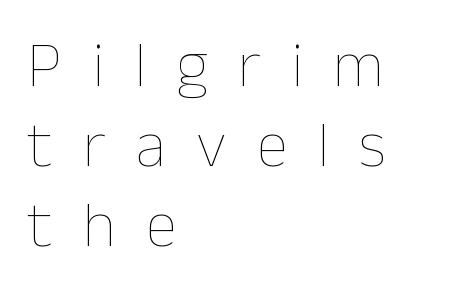
The image shows 65 px thin type, upright; set left-aligned, line spacing 1.23x, unusually wide letter spacing (+0.46 em), not underlined; low stroke contrast and a medium x-height.
